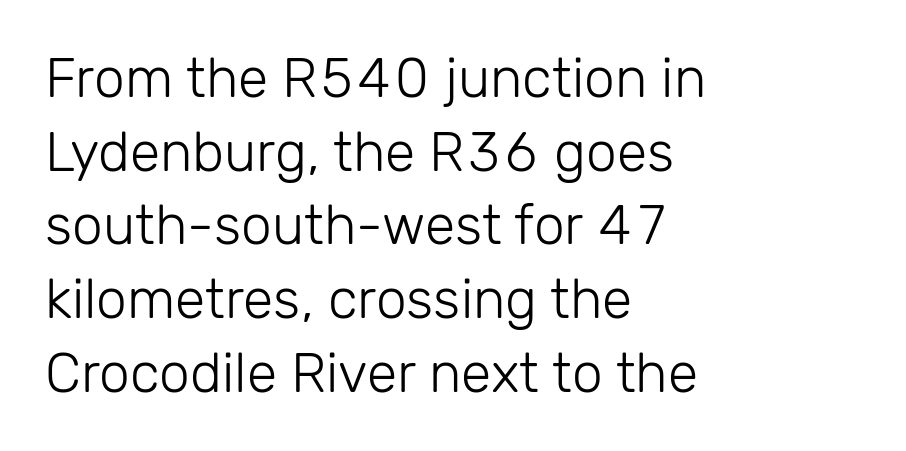
How are the letters spaced? Ordinarily, with no added tracking. Designer's note — italics off, roman on. The typeface has the unassuming heft of standard copy or less. Leading matches the norm, producing a regular column. Plain, unruled lines of type.
